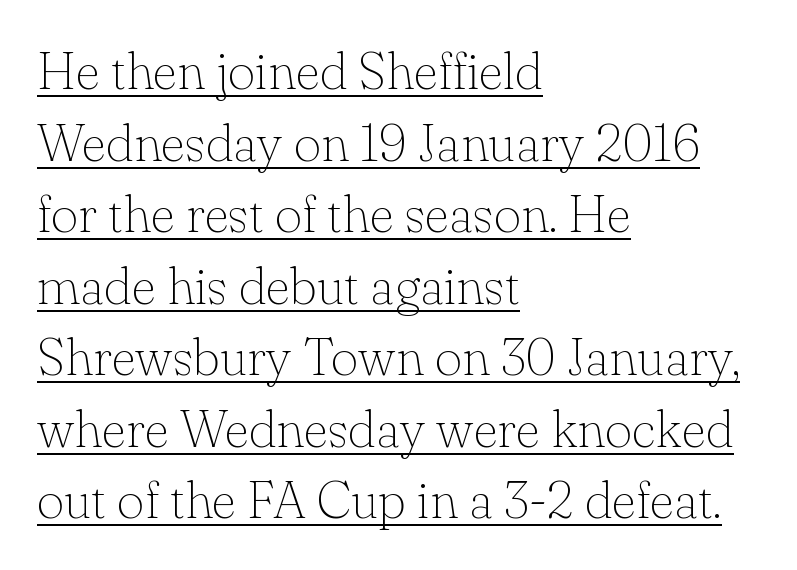
Q: Is the text bold? A: No.
Q: Is the text italic (slanted)? A: No, it is upright.
Q: Is the typeface a serif or a sans-serif typeface? A: Serif.
Q: Is the text underlined? A: Yes.
Q: How is the paragraph aligned? A: Left-aligned.
Q: Is the spacing between letters normal or unusually wide? A: Normal.
Q: Is the spacing between lines tight, normal or loose? A: Normal.
Q: Width (condensed, normal, or wide)? A: Normal.
Q: Stroke contrast? A: Low.
Q: x-height? A: Small.
Q: Monospaced? A: No.
